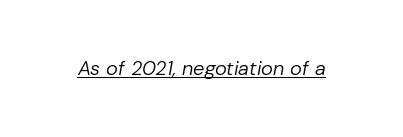
The image shows 20 px text type, italic (leaning right); set normal letter spacing, underlined.
